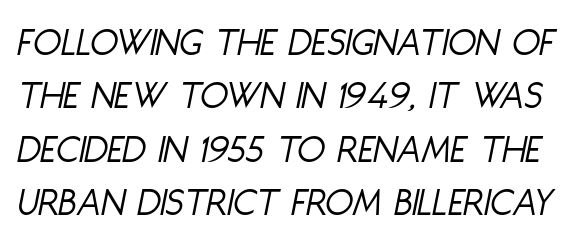
{"italic": "yes", "lean": "right", "slant_degrees": 11, "bold": "no", "weight": "light", "width": "condensed", "stroke_contrast": "low", "x_height": "large", "monospaced": "no", "underline": "no", "line_spacing": "normal", "line_spacing_ratio": 1.3, "letter_spacing": "normal", "letter_spacing_em": 0.0, "glyph_px": 41}
